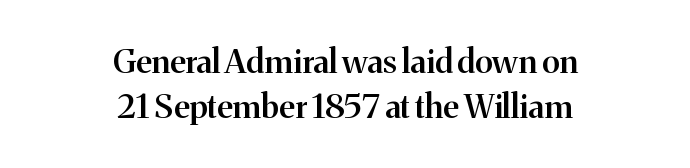
{"serif": "yes", "italic": "no", "bold": "semi", "weight": "semibold", "width": "normal", "stroke_contrast": "medium", "x_height": "medium", "monospaced": "no", "underline": "no", "align": "center", "line_spacing": "normal", "line_spacing_ratio": 1.35, "letter_spacing": "normal", "letter_spacing_em": 0.0, "glyph_px": 33}
